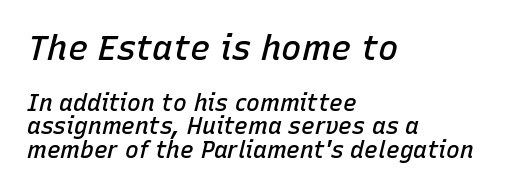
{"italic": "yes", "lean": "right", "slant_degrees": 15, "bold": "semi", "weight": "semibold", "width": "normal", "stroke_contrast": "low", "x_height": "medium", "monospaced": "no", "underline": "no", "align": "left", "line_spacing": "tight", "line_spacing_ratio": 1.02, "letter_spacing": "normal", "letter_spacing_em": 0.0, "larger_block": "first", "size_ratio": 1.48, "glyph_px": 34}
